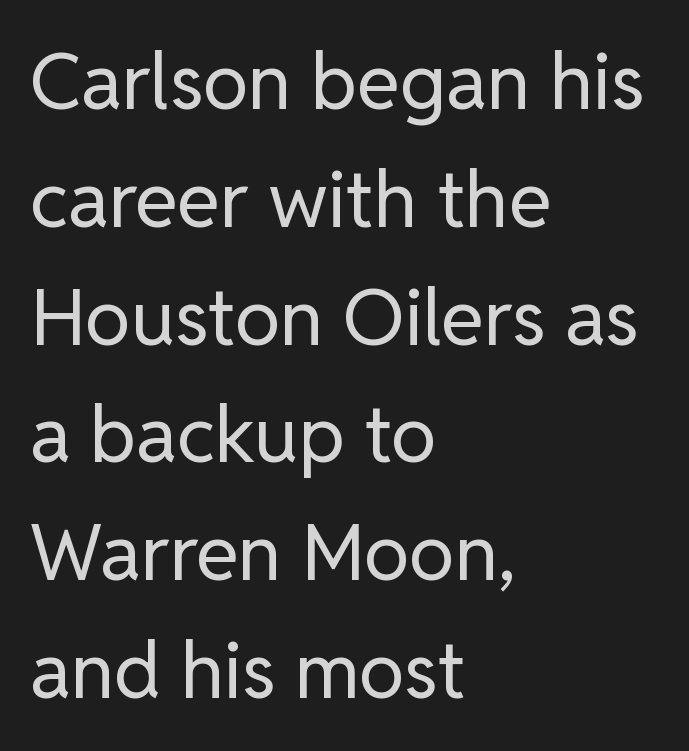
{"serif": "no", "italic": "no", "bold": "no", "weight": "regular", "width": "normal", "stroke_contrast": "low", "x_height": "medium", "monospaced": "no", "underline": "no", "align": "left", "line_spacing": "normal", "line_spacing_ratio": 1.51, "letter_spacing": "normal", "letter_spacing_em": 0.0, "glyph_px": 78}
